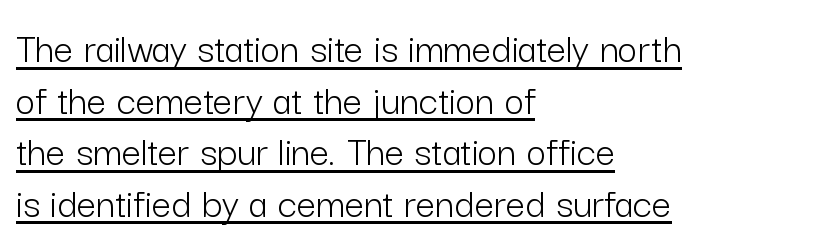
{"serif": "no", "italic": "no", "bold": "no", "weight": "light", "width": "normal", "stroke_contrast": "low", "x_height": "medium", "monospaced": "no", "underline": "yes", "align": "left", "line_spacing_ratio": 1.2, "letter_spacing": "normal", "letter_spacing_em": 0.0, "glyph_px": 43}
